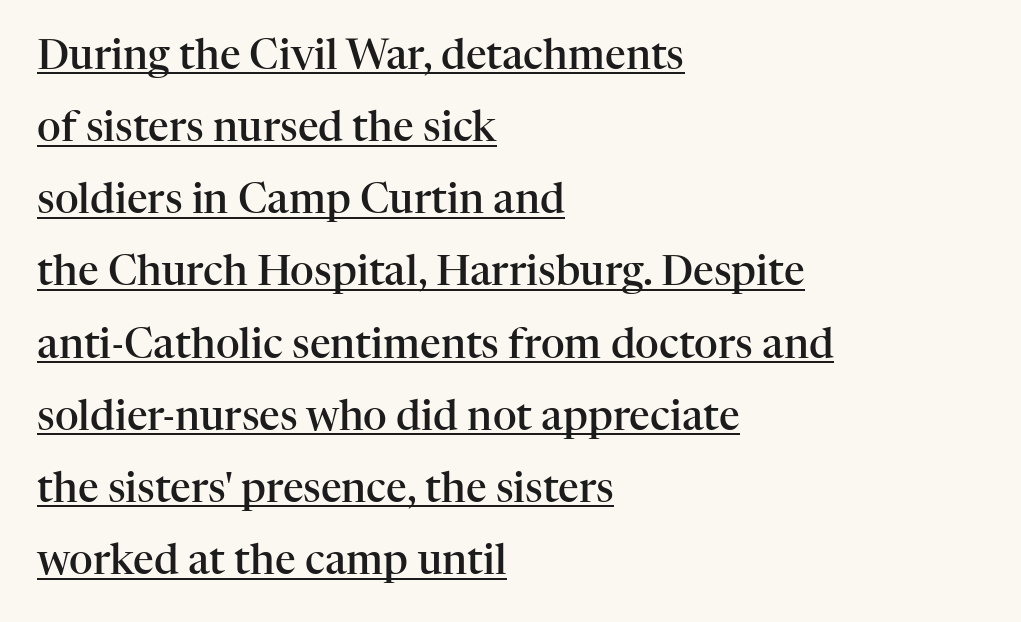
Q: Is the text bold? A: Semi-bold.
Q: Is the text italic (slanted)? A: No, it is upright.
Q: Is the typeface a serif or a sans-serif typeface? A: Serif.
Q: Is the text underlined? A: Yes.
Q: How is the paragraph aligned? A: Left-aligned.
Q: Is the spacing between letters normal or unusually wide? A: Normal.
Q: Width (condensed, normal, or wide)? A: Normal.
Q: Stroke contrast? A: High.
Q: x-height? A: Medium.
Q: Monospaced? A: No.
